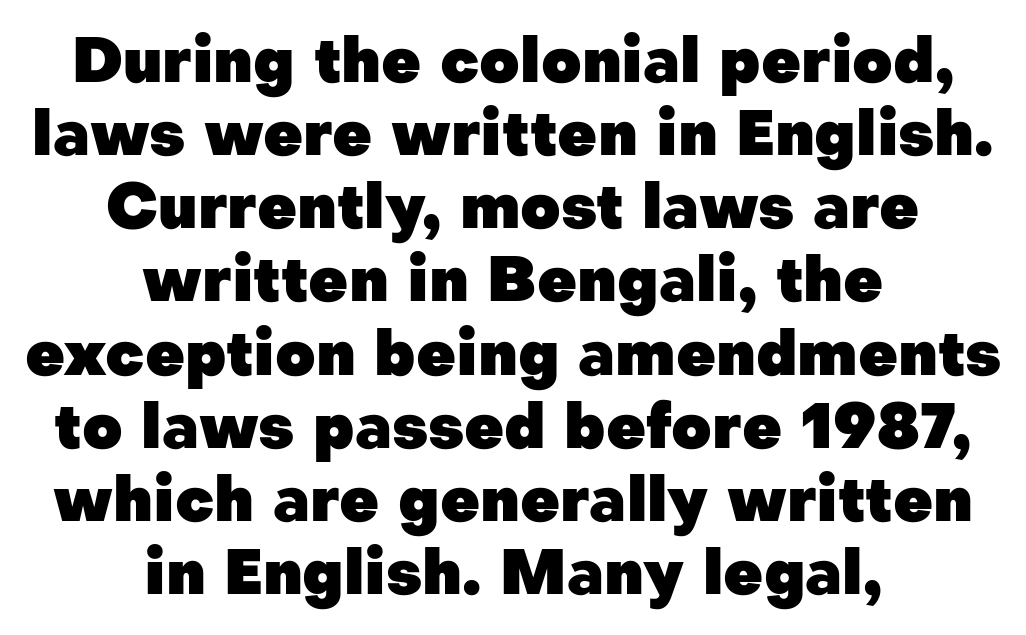
{"serif": "no", "italic": "no", "bold": "yes", "weight": "heavy", "width": "normal", "stroke_contrast": "low", "x_height": "medium", "monospaced": "no", "underline": "no", "align": "center", "line_spacing_ratio": 1.18, "letter_spacing": "normal", "letter_spacing_em": 0.0, "glyph_px": 62}
